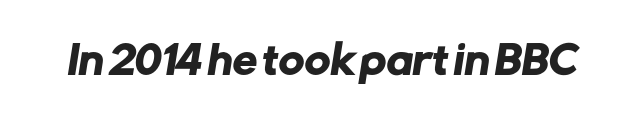
Q: Is the typeface a serif or a sans-serif typeface? A: Sans-serif.
Q: Is the text underlined? A: No.
Q: Is the spacing between letters normal or unusually wide? A: Normal.
Q: Width (condensed, normal, or wide)? A: Normal.
Q: Stroke contrast? A: Low.
Q: x-height? A: Medium.
Q: Monospaced? A: No.
